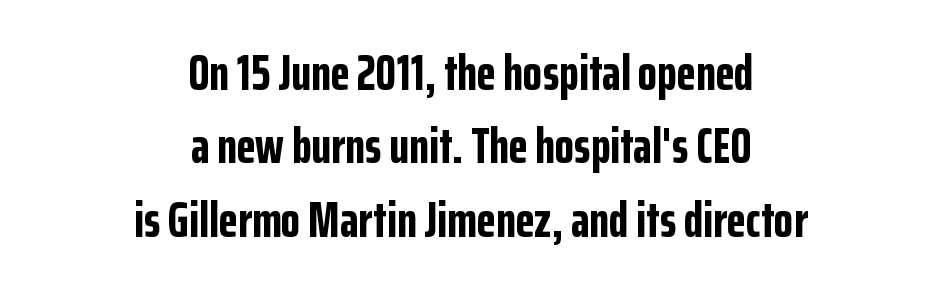
Q: Is the text bold? A: Yes.
Q: Is the text italic (slanted)? A: No, it is upright.
Q: Is the typeface a serif or a sans-serif typeface? A: Sans-serif.
Q: Is the text underlined? A: No.
Q: How is the paragraph aligned? A: Centered.
Q: Is the spacing between letters normal or unusually wide? A: Normal.
Q: Is the spacing between lines tight, normal or loose? A: Normal.
Q: Width (condensed, normal, or wide)? A: Condensed.
Q: Stroke contrast? A: Low.
Q: x-height? A: Medium.
Q: Monospaced? A: No.
